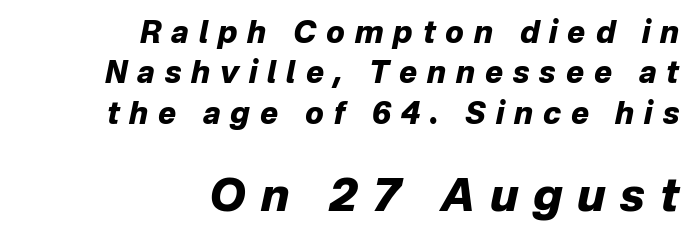
There is plenty of visible air inserted between adjacent glyphs. Descender tails drop into unmarked territory. Note the varied advance widths — an 'i' is clearly narrower than an 'm'. The text carries the slant typical of an italic or oblique font. Compared with a flush-left layout, this one pins lines to the opposite, right side. The passage shown begins with its smaller block and ends with its larger one.
